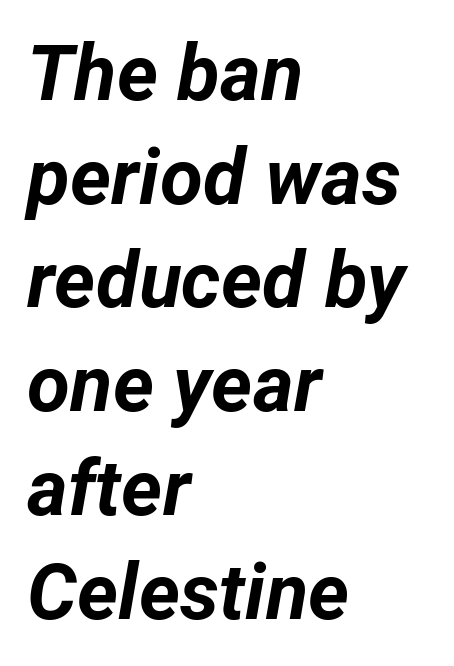
Successive baselines arrive at the customary interval. This is heavy type, rendered in bold. Looks like regular typesetting: each glyph gets only the width it needs. Words appear dense and cohesive because spacing is normal.
